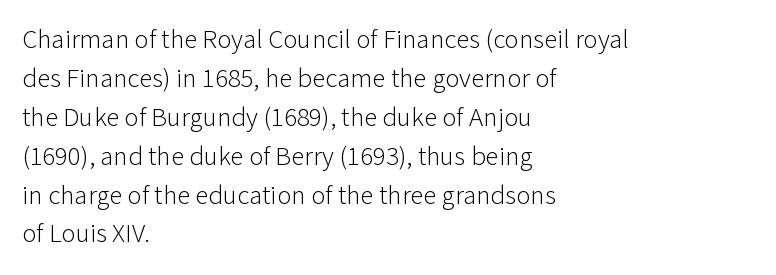
{"italic": "no", "bold": "no", "underline": "no", "align": "left", "line_spacing": "normal", "line_spacing_ratio": 1.44, "letter_spacing": "normal", "letter_spacing_em": 0.0, "glyph_px": 27}
